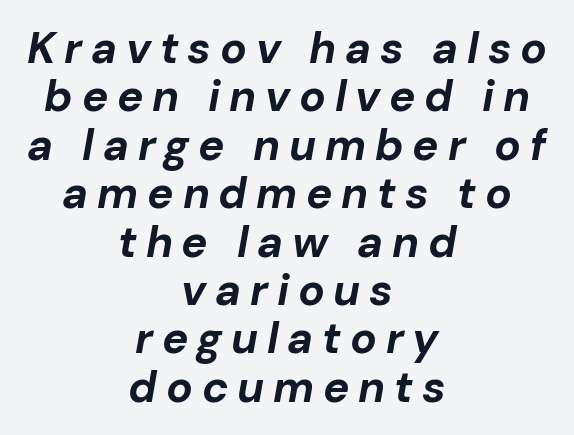
The rendering uses natural spacing where letterforms have individual widths. The space beneath each line is pristine and unruled. Visually the block forms a symmetrical silhouette, jagged on both flanks. In terms of leading, this rendering errs on the cramped side.
